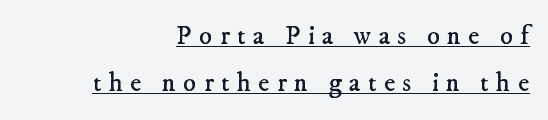
Q: Is the text bold? A: No.
Q: Is the text underlined? A: Yes.
Q: How is the paragraph aligned? A: Right-aligned.
Q: Is the spacing between letters normal or unusually wide? A: Unusually wide.
